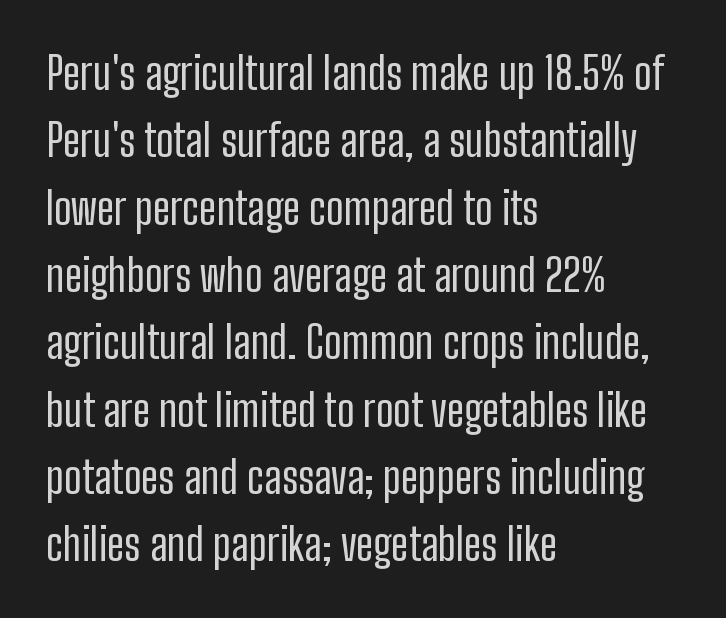
{"serif": "no", "italic": "no", "bold": "no", "weight": "regular", "width": "condensed", "stroke_contrast": "low", "x_height": "medium", "monospaced": "no", "underline": "no", "align": "left", "line_spacing": "normal", "line_spacing_ratio": 1.53, "letter_spacing": "normal", "letter_spacing_em": 0.0, "glyph_px": 44}
